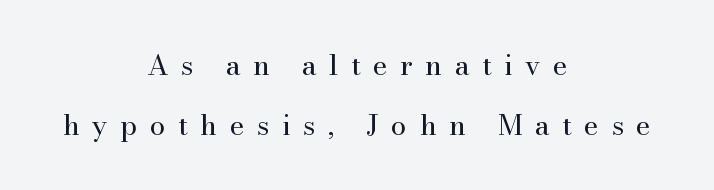
{"serif": "yes", "italic": "no", "bold": "no", "weight": "regular", "width": "normal", "stroke_contrast": "high", "x_height": "small", "monospaced": "no", "underline": "no", "align": "center", "line_spacing": "loose", "line_spacing_ratio": 2.14, "letter_spacing": "wide", "letter_spacing_em": 0.45, "glyph_px": 28}
